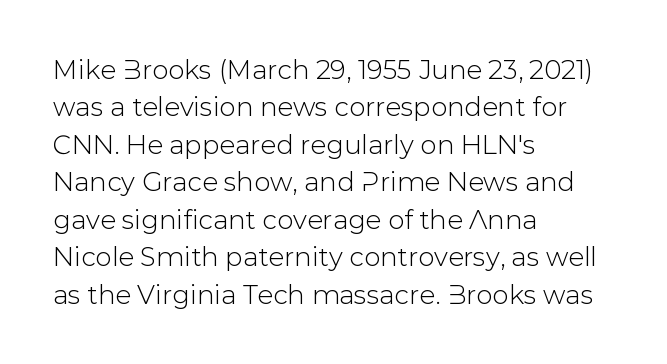
{"italic": "no", "underline": "no", "align": "left", "line_spacing": "normal", "line_spacing_ratio": 1.44, "letter_spacing": "normal", "letter_spacing_em": 0.0, "glyph_px": 26}
